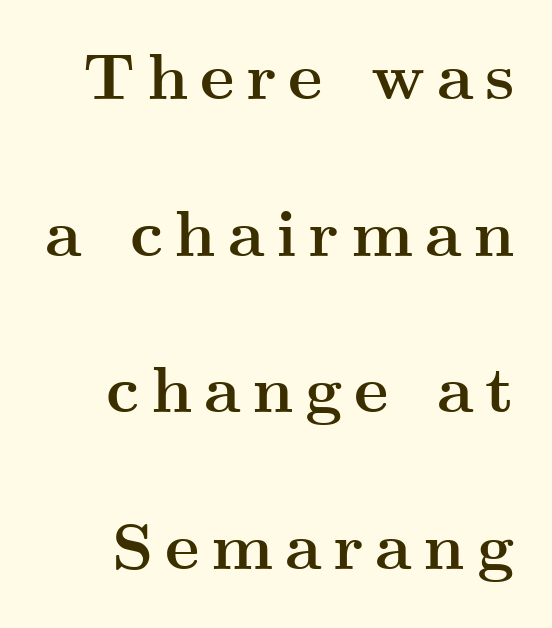
{"serif": "yes", "italic": "no", "bold": "yes", "weight": "semibold", "width": "wide", "stroke_contrast": "medium", "x_height": "small", "monospaced": "no", "underline": "no", "line_spacing": "loose", "line_spacing_ratio": 2.41, "glyph_px": 65}
